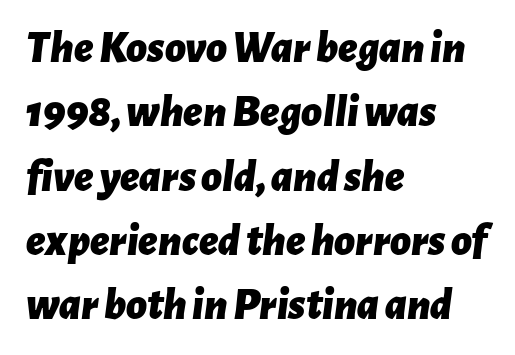
Q: Is the text bold? A: Yes.
Q: Is the text italic (slanted)? A: Yes, it leans right by about 7 degrees.
Q: Is the text underlined? A: No.
Q: How is the paragraph aligned? A: Left-aligned.
Q: Is the spacing between letters normal or unusually wide? A: Normal.
Q: Is the spacing between lines tight, normal or loose? A: Normal.
Q: Width (condensed, normal, or wide)? A: Normal.
Q: Stroke contrast? A: Low.
Q: x-height? A: Medium.
Q: Monospaced? A: No.
